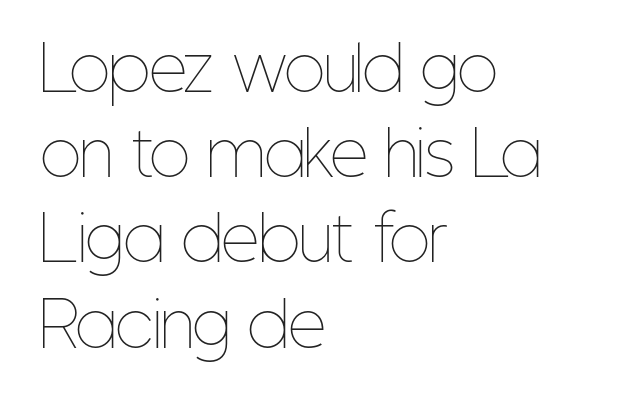
{"italic": "no", "bold": "no", "weight": "thin", "width": "condensed", "stroke_contrast": "low", "x_height": "medium", "monospaced": "no", "underline": "no", "align": "left", "line_spacing": "normal", "line_spacing_ratio": 1.42, "letter_spacing": "normal", "letter_spacing_em": 0.0, "glyph_px": 60}
